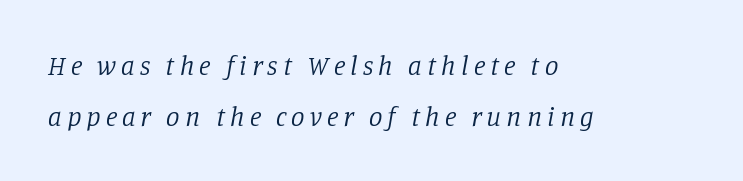
{"italic": "yes", "lean": "right", "slant_degrees": 11, "bold": "no", "underline": "no", "align": "left", "line_spacing_ratio": 1.88, "glyph_px": 27}
